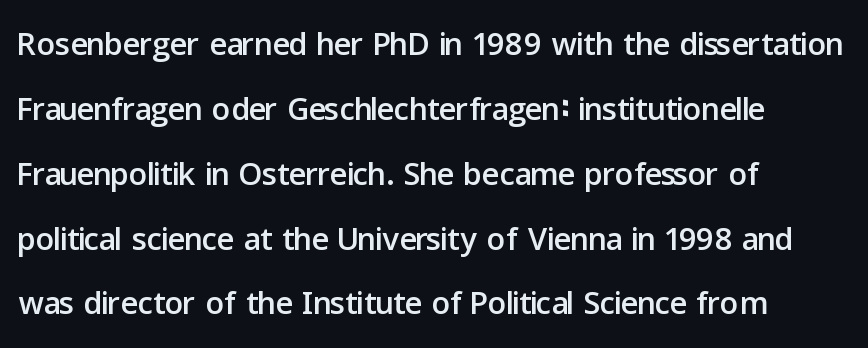
All the whitespace from short lines collects on the right. Do the letters lean? They stand straight. The string is rendered with underlining switched off. Stroke terminals: plain, sans-serif.
